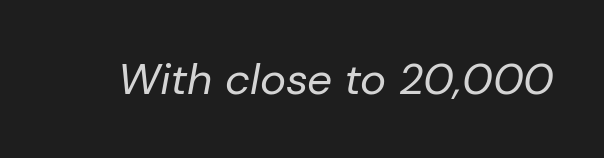
Q: Is the text bold? A: No.
Q: Is the text italic (slanted)? A: Yes, it leans right by about 10 degrees.
Q: Is the text underlined? A: No.
Q: Is the spacing between letters normal or unusually wide? A: Normal.
Q: Width (condensed, normal, or wide)? A: Normal.
Q: Stroke contrast? A: Low.
Q: x-height? A: Medium.
Q: Monospaced? A: No.
